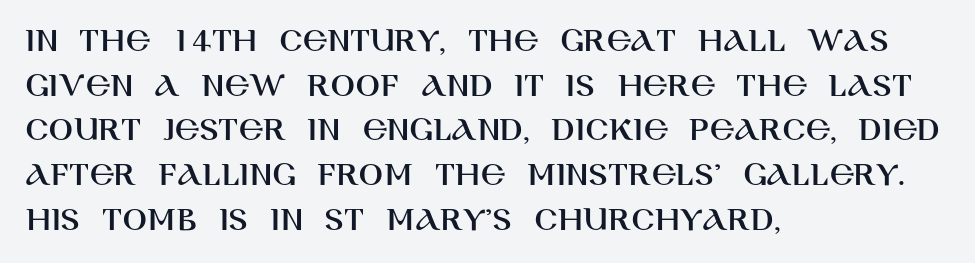
Q: Is the text italic (slanted)? A: No, it is upright.
Q: Is the typeface a serif or a sans-serif typeface? A: Sans-serif.
Q: Is the text underlined? A: No.
Q: How is the paragraph aligned? A: Left-aligned.
Q: Is the spacing between letters normal or unusually wide? A: Normal.
Q: Width (condensed, normal, or wide)? A: Normal.
Q: Stroke contrast? A: High.
Q: x-height? A: Large.
Q: Monospaced? A: No.
